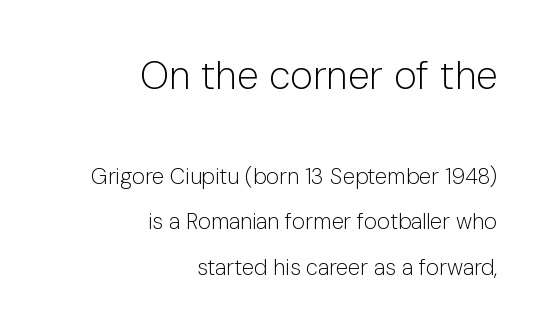
The rag falls on the left side of this text block. Varying glyph widths throughout — classic text-font behaviour. One glance says open: line gaps are wider than usual. Clear beneath every line of the passage.
